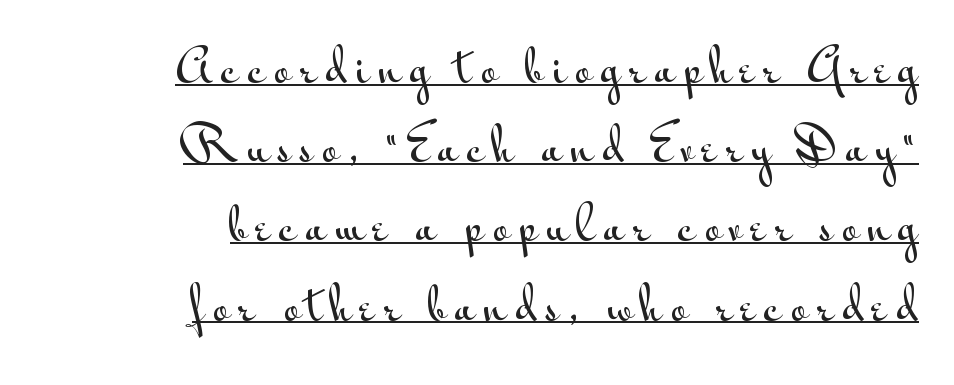
These characters rest on top of a visible drawn line. Right-aligned paragraph, ragged on the left. Do the characters align in a grid? No, the font is proportional. Note: no serifs on the glyphs.
